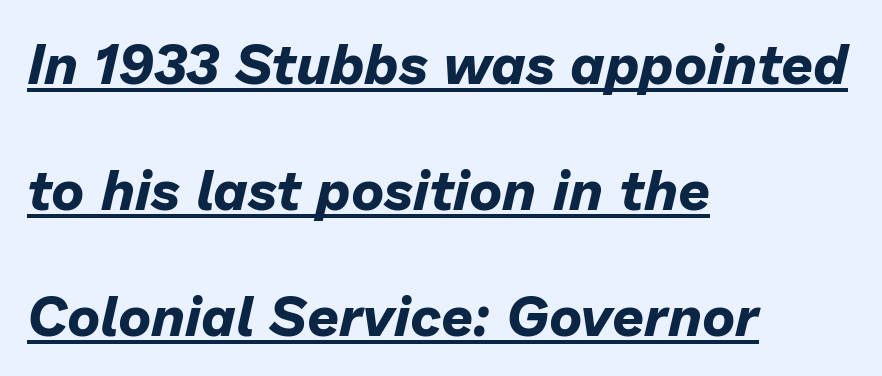
{"italic": "yes", "lean": "right", "slant_degrees": 13, "bold": "yes", "weight": "bold", "width": "normal", "stroke_contrast": "low", "x_height": "medium", "monospaced": "no", "underline": "yes", "align": "left", "line_spacing": "loose", "line_spacing_ratio": 2.25, "letter_spacing": "normal", "letter_spacing_em": 0.0, "glyph_px": 56}
